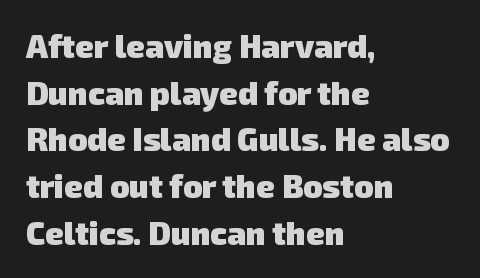
Here the designer chose a conventional face with non-uniform glyph widths. Nope, no serifs anywhere on these letters. The letters sit at their default tracking, neither squeezed nor spread. Vertically, the passage feels balanced, rows spaced as you'd expect. The rag falls on the right side of this text block. The characters look thick and weighty, a clear bold.
